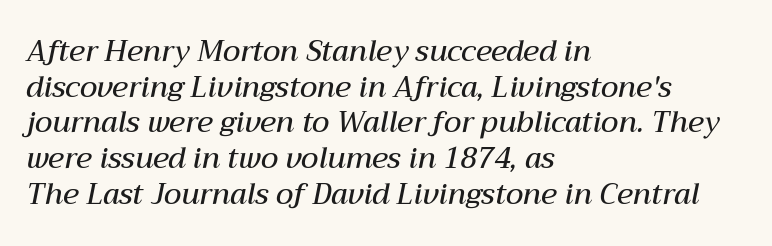
Q: Is the text bold? A: Semi-bold.
Q: Is the text italic (slanted)? A: Yes, it leans right by about 12 degrees.
Q: Is the text underlined? A: No.
Q: How is the paragraph aligned? A: Left-aligned.
Q: Is the spacing between letters normal or unusually wide? A: Normal.
Q: Width (condensed, normal, or wide)? A: Normal.
Q: Stroke contrast? A: Medium.
Q: x-height? A: Medium.
Q: Monospaced? A: No.
